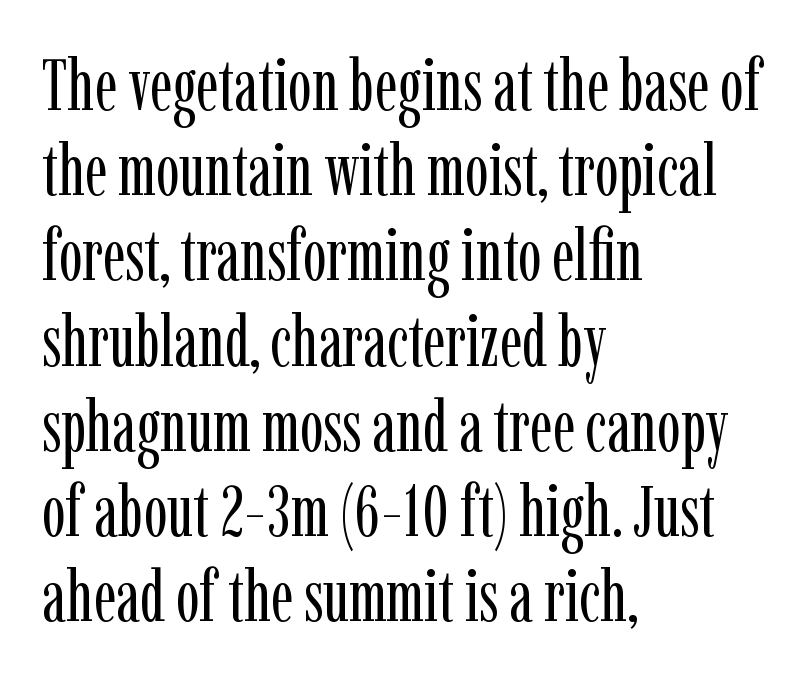
The image shows 71 px regular-weight, condensed serif type, upright; set left-aligned, line spacing 1.2x, normal letter spacing, not underlined; low stroke contrast and a medium x-height.
